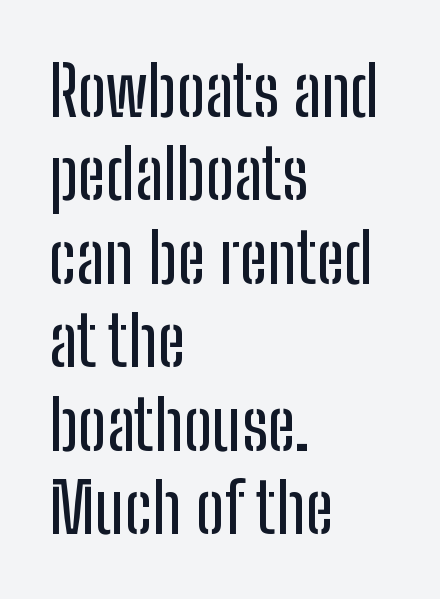
The image shows 69 px condensed sans-serif type, upright; set left-aligned, line spacing 1.21x, normal letter spacing, not underlined; low stroke contrast and a medium x-height.
